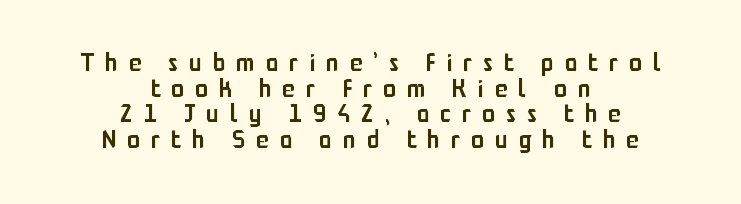
Q: Is the text bold? A: Semi-bold.
Q: Is the text italic (slanted)? A: No, it is upright.
Q: Is the text underlined? A: No.
Q: How is the paragraph aligned? A: Centered.
Q: Is the spacing between letters normal or unusually wide? A: Unusually wide.
Q: Is the spacing between lines tight, normal or loose? A: Tight.
